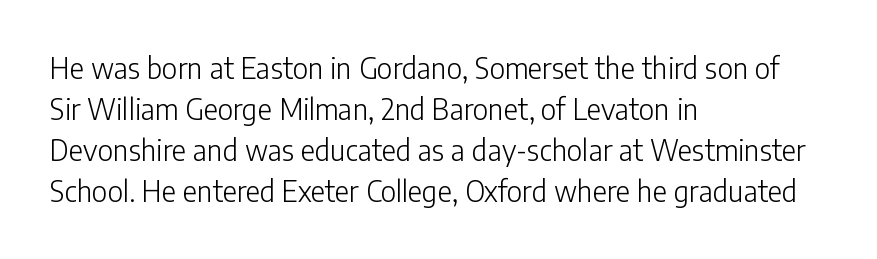
Words appear dense and cohesive because spacing is normal. Line beginnings align vertically; line endings do not. Baseline-to-baseline distance is the conventional proportion of letter height. Stroke thickness stays within the range of a standard reading face or lighter. The glyphs in this specimen are sans serif. The space beneath each line is pristine and unruled.
